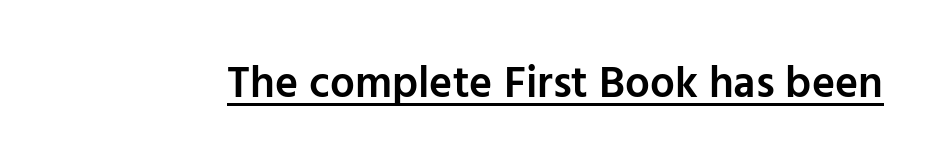
Q: Is the text bold? A: Semi-bold.
Q: Is the text italic (slanted)? A: No, it is upright.
Q: Is the typeface a serif or a sans-serif typeface? A: Sans-serif.
Q: Is the text underlined? A: Yes.
Q: Is the spacing between letters normal or unusually wide? A: Normal.
Q: Width (condensed, normal, or wide)? A: Normal.
Q: Stroke contrast? A: Low.
Q: x-height? A: Medium.
Q: Monospaced? A: No.
